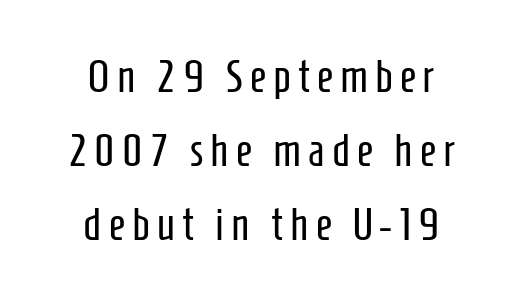
Centered paragraph, ragged on both sides. Anything drawn beneath the words? Only blank space. The line-height multiplier appears to be the usual default. No feet cap the strokes, marking this as sans-serif type. No extra ink here — the face is not bold.
